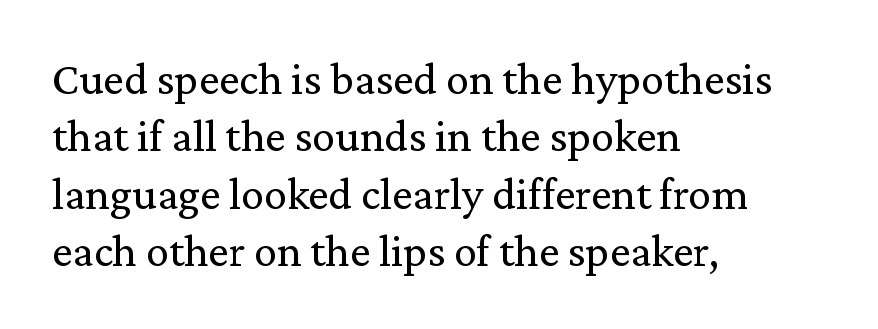
The image shows 46 px regular-weight serif type, upright; set left-aligned, normal line spacing (1.25x), normal letter spacing, not underlined; medium stroke contrast and a medium x-height.
